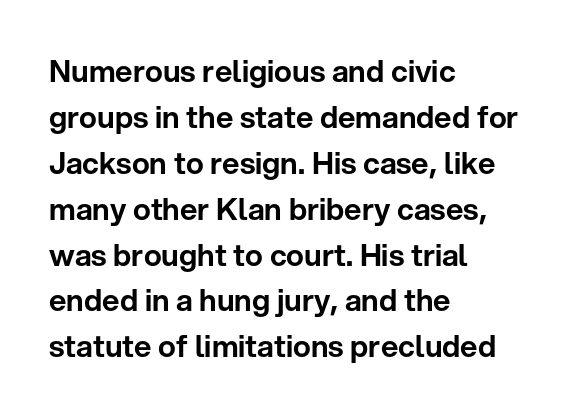
{"serif": "no", "italic": "no", "width": "normal", "stroke_contrast": "low", "x_height": "medium", "monospaced": "no", "underline": "no", "align": "left", "line_spacing": "normal", "line_spacing_ratio": 1.53, "letter_spacing": "normal", "letter_spacing_em": 0.0, "glyph_px": 30}
